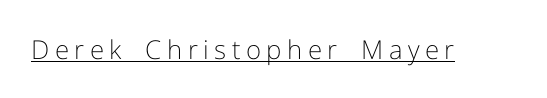
Italic: no, the glyphs are upright roman. Words appear elongated and porous because spacing is wide. The font sits on the lighter half of the weight spectrum, regular included. Underline: present.
